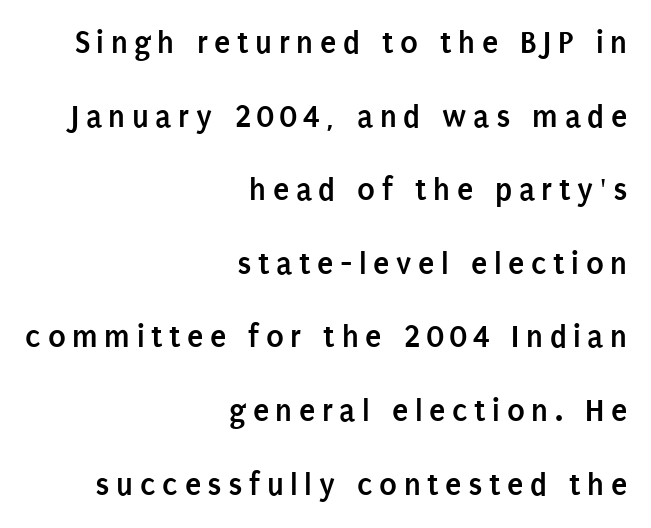
The image shows 33 px semibold, condensed sans-serif type, upright; set right-aligned, loose line spacing (2.23x), unusually wide letter spacing (+0.2 em), not underlined; low stroke contrast and a large x-height.
